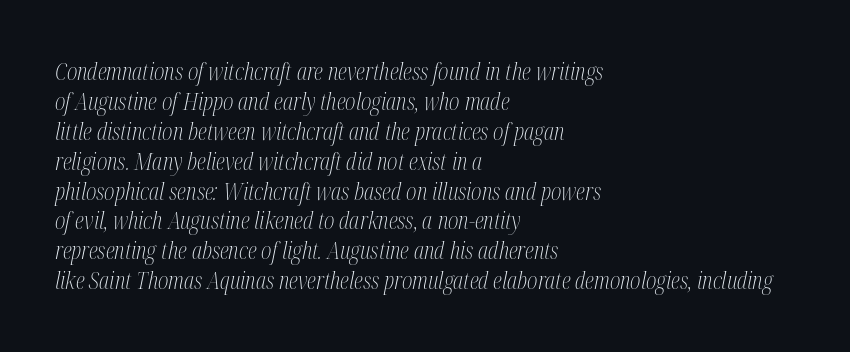
The typesetting does not lean heavy: it is not bold. The string is rendered with underlining switched off. Leading matches the norm, producing a regular column. One-word summary of the alignment: left. Tracking here is standard; glyphs follow each other at the usual distance.
